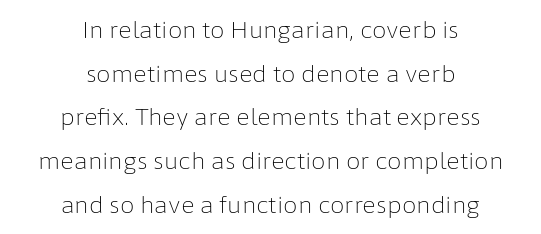
{"italic": "no", "bold": "no", "underline": "no", "align": "center", "line_spacing": "loose", "line_spacing_ratio": 1.9, "letter_spacing": "normal", "letter_spacing_em": 0.0, "glyph_px": 23}
